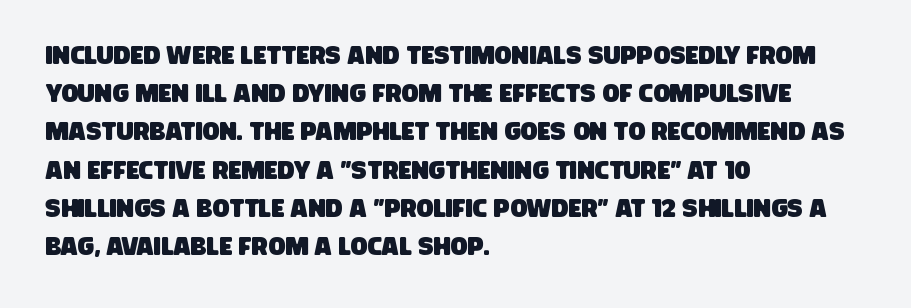
{"underline": "no", "align": "left", "line_spacing": "normal", "line_spacing_ratio": 1.53, "letter_spacing": "normal", "letter_spacing_em": 0.0, "glyph_px": 25}
